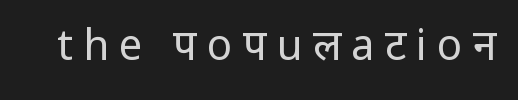
The image shows 42 px regular-weight sans-serif type, upright; set unusually wide letter spacing (+0.24 em), not underlined; low stroke contrast and a medium x-height.
